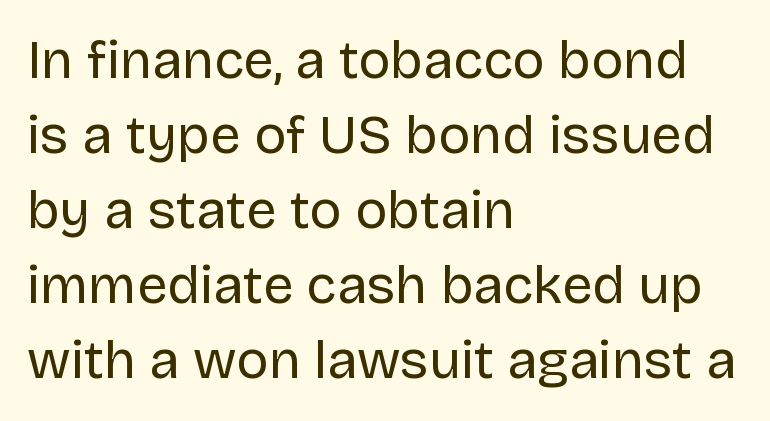
Q: Is the text bold? A: No.
Q: Is the text italic (slanted)? A: No, it is upright.
Q: Is the typeface a serif or a sans-serif typeface? A: Sans-serif.
Q: Is the text underlined? A: No.
Q: How is the paragraph aligned? A: Left-aligned.
Q: Is the spacing between letters normal or unusually wide? A: Normal.
Q: Is the spacing between lines tight, normal or loose? A: Normal.
Q: Width (condensed, normal, or wide)? A: Normal.
Q: Stroke contrast? A: Low.
Q: x-height? A: Large.
Q: Monospaced? A: No.
